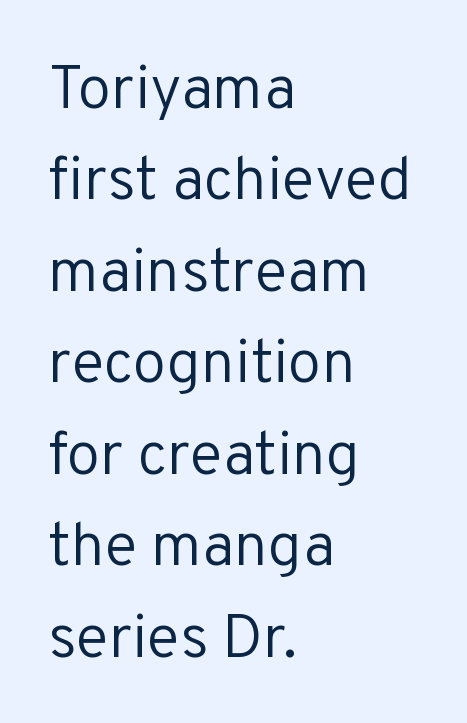
Q: Is the text bold? A: No.
Q: Is the text italic (slanted)? A: No, it is upright.
Q: Is the typeface a serif or a sans-serif typeface? A: Sans-serif.
Q: Is the text underlined? A: No.
Q: How is the paragraph aligned? A: Left-aligned.
Q: Is the spacing between letters normal or unusually wide? A: Normal.
Q: Is the spacing between lines tight, normal or loose? A: Normal.
Q: Width (condensed, normal, or wide)? A: Normal.
Q: Stroke contrast? A: Low.
Q: x-height? A: Medium.
Q: Monospaced? A: No.
